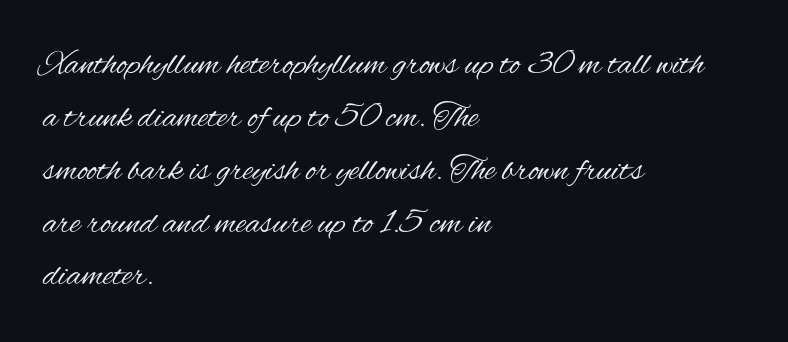
Q: Is the text bold? A: No.
Q: Is the text italic (slanted)? A: Yes.
Q: Is the typeface a serif or a sans-serif typeface? A: Sans-serif.
Q: Is the text underlined? A: No.
Q: How is the paragraph aligned? A: Left-aligned.
Q: Is the spacing between letters normal or unusually wide? A: Normal.
Q: Is the spacing between lines tight, normal or loose? A: Normal.
Q: Width (condensed, normal, or wide)? A: Condensed.
Q: Stroke contrast? A: Medium.
Q: x-height? A: Small.
Q: Monospaced? A: No.
